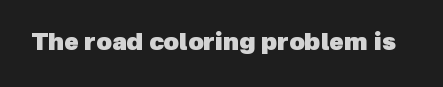
Standard letterfit; no display-style spreading of the glyphs. What weight is shown? A full bold with thick strokes. Has an underline been added? It has not.
